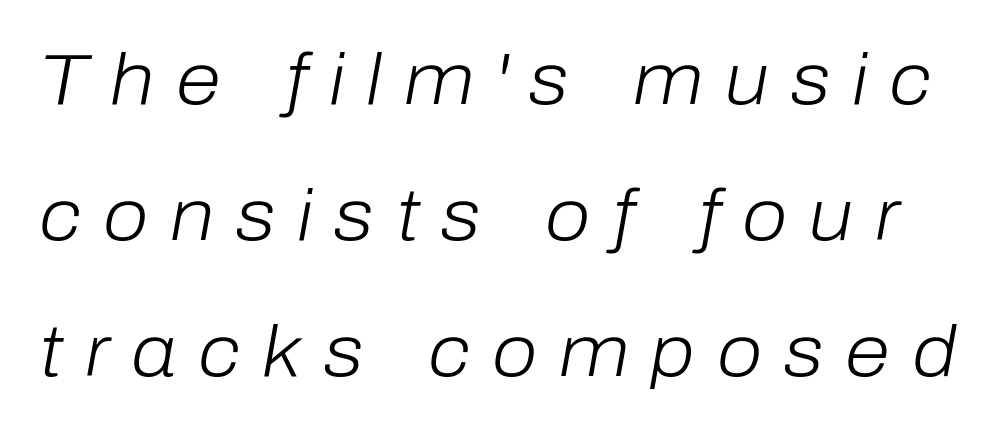
You could not count columns in this text — the font is proportionally spaced. The face used here has a pronounced slope to its letters. How are the letters spaced? Widely, with obvious added tracking. A light-to-regular cut is what we see here. Lines of text with bare space underneath.
